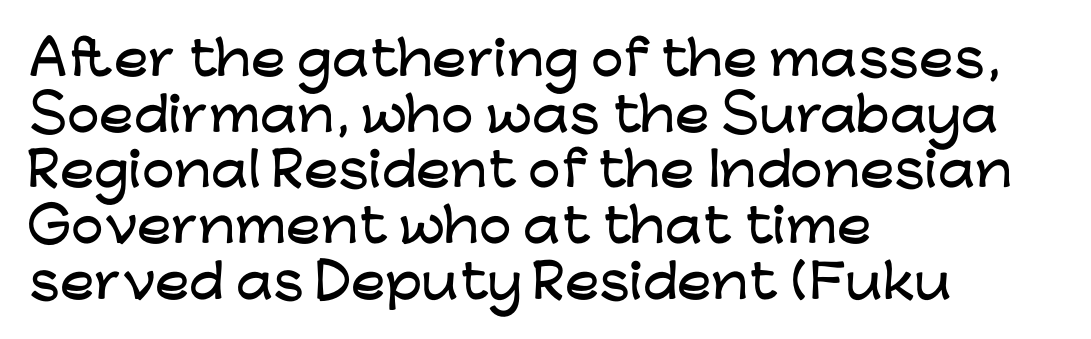
The image shows 46 px wide sans-serif type, upright; set left-aligned, line spacing 1.21x, normal letter spacing, not underlined; low stroke contrast and a medium x-height.
